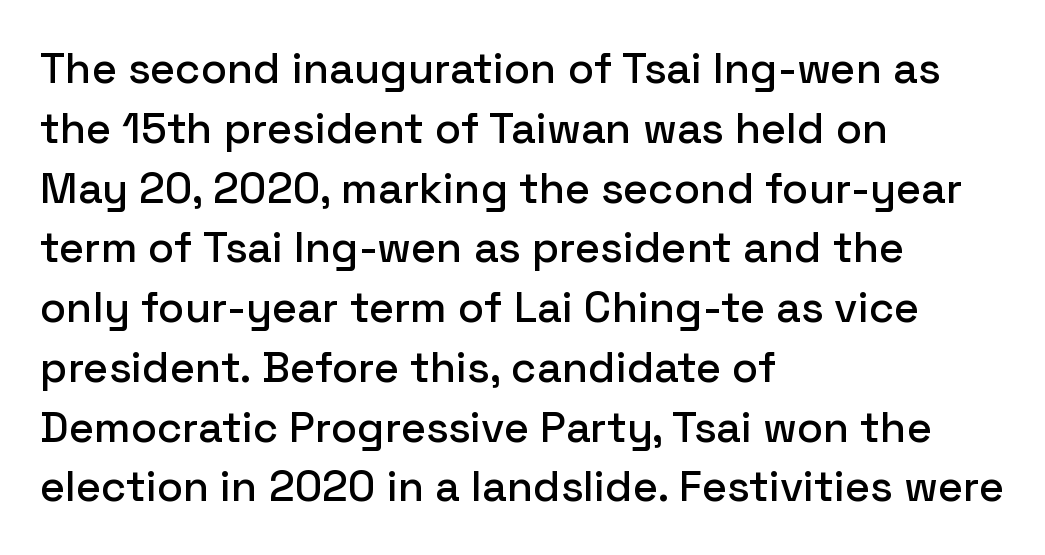
Q: Is the text italic (slanted)? A: No, it is upright.
Q: Is the typeface a serif or a sans-serif typeface? A: Sans-serif.
Q: Is the text underlined? A: No.
Q: How is the paragraph aligned? A: Left-aligned.
Q: Is the spacing between letters normal or unusually wide? A: Normal.
Q: Is the spacing between lines tight, normal or loose? A: Normal.
Q: Width (condensed, normal, or wide)? A: Normal.
Q: Stroke contrast? A: Low.
Q: x-height? A: Medium.
Q: Monospaced? A: No.
